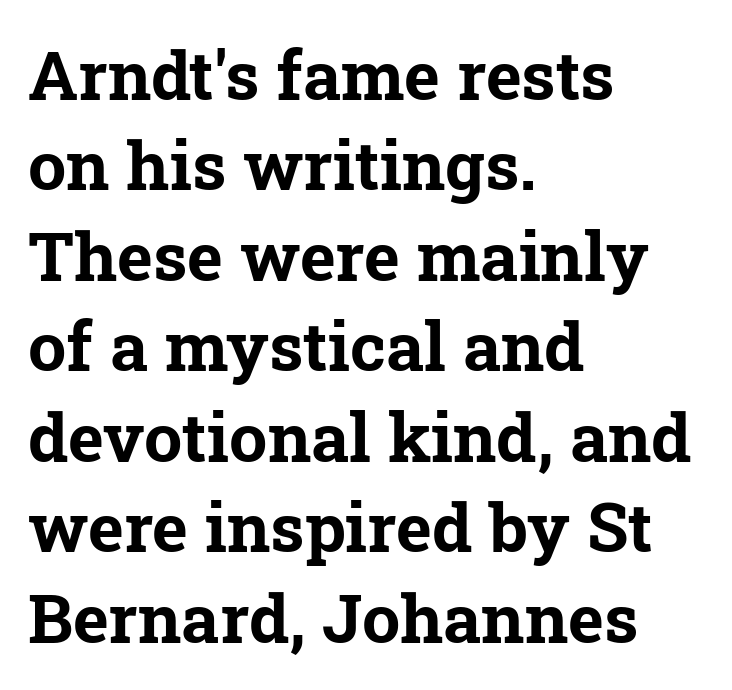
The passage shown is typed in a proportional face where columns would drift. The paragraph shown leans on its left margin. Vertically, the passage feels balanced, rows spaced as you'd expect. The letters are bold, with thick, heavy strokes. The glyphs in this specimen are seriffed. Nobody touched the tracking dial on this one.
